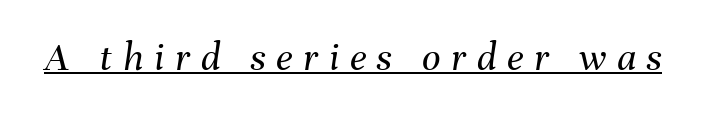
The string is rendered with underlining switched on. The face used here is proportionally spaced, like ordinary book or web type. The tracking jumps out immediately: characters are airy and widely separated. Stem width sits at or under what a default text font uses. This sample uses an oblique cut, with every glyph tilted off the vertical.
